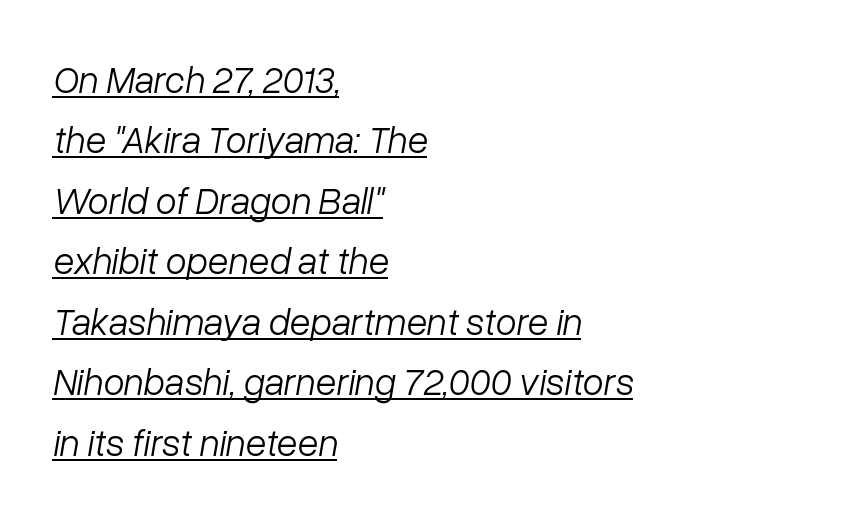
{"italic": "yes", "lean": "right", "slant_degrees": 10, "bold": "no", "weight": "light", "width": "normal", "stroke_contrast": "low", "x_height": "medium", "monospaced": "no", "underline": "yes", "align": "left", "line_spacing": "normal", "line_spacing_ratio": 1.59, "letter_spacing": "normal", "letter_spacing_em": 0.0, "glyph_px": 38}
